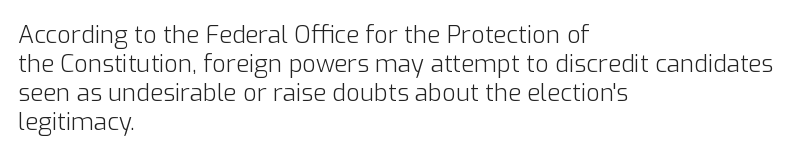
{"italic": "no", "bold": "no", "underline": "no", "align": "left", "line_spacing_ratio": 1.21, "letter_spacing": "normal", "letter_spacing_em": 0.0, "glyph_px": 24}
